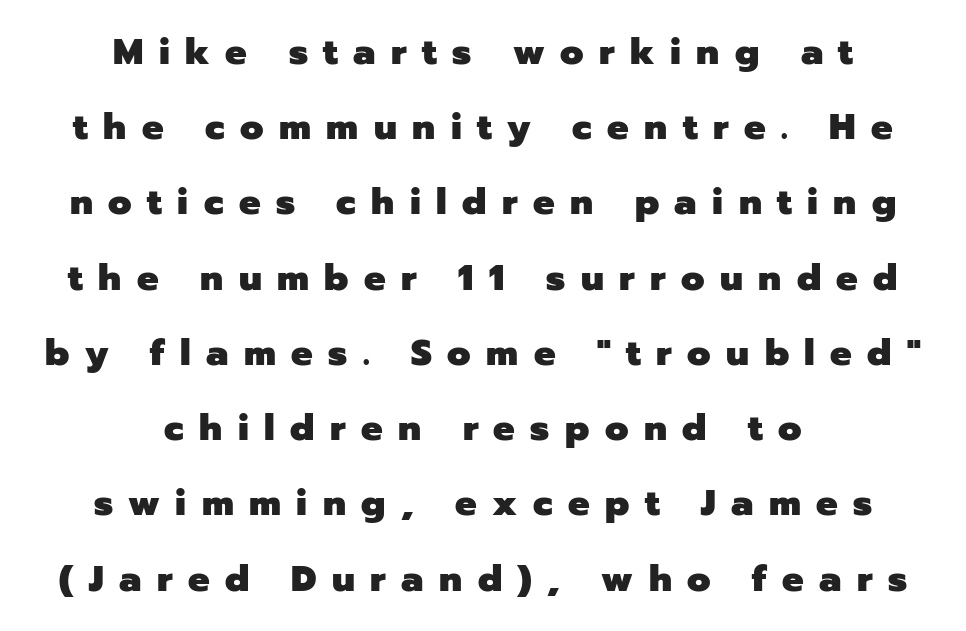
Summary of weight: heavy, a full bold. Bare-footed words on every line. Characters follow at a spacing far wider than the type designer built in. Honestly, the rows look like they've been pulled way apart. The font family rendered here belongs to the sans-serif group. The lettering stays uniformly vertical, giving the passage a roman look.
